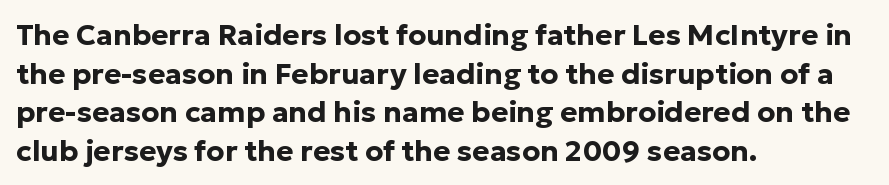
The image shows 29 px bold sans-serif type, upright; set left-aligned, normal line spacing (1.33x), normal letter spacing, not underlined; low stroke contrast and a medium x-height.
